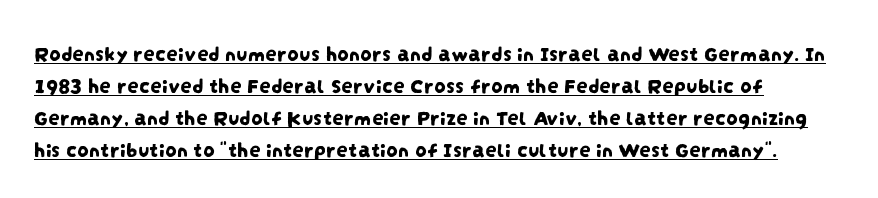
The image shows 23 px text type; set normal line spacing (1.39x), normal letter spacing, underlined.
